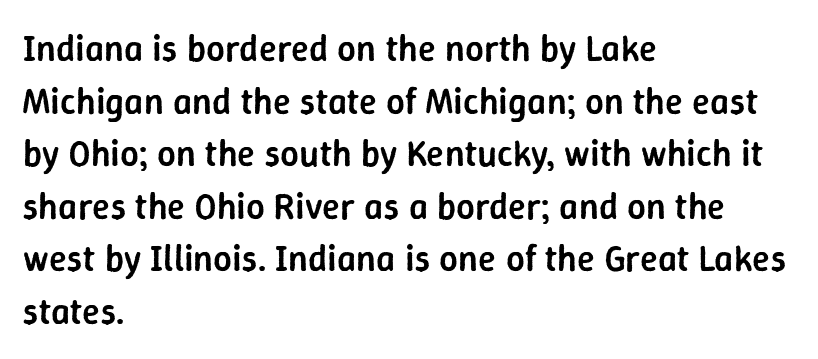
The image shows 37 px semibold sans-serif type, upright; set left-aligned, normal line spacing (1.42x), normal letter spacing, not underlined; low stroke contrast and a medium x-height.
